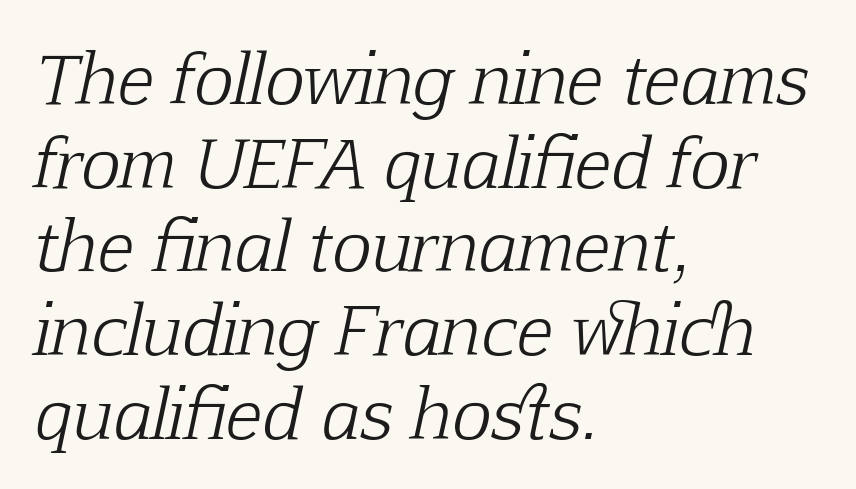
{"serif": "yes", "italic": "yes", "lean": "right", "slant_degrees": 12, "bold": "no", "weight": "light", "width": "normal", "stroke_contrast": "low", "x_height": "medium", "monospaced": "no", "underline": "no", "align": "left", "line_spacing": "normal", "line_spacing_ratio": 1.25, "letter_spacing": "normal", "letter_spacing_em": 0.0, "glyph_px": 67}
